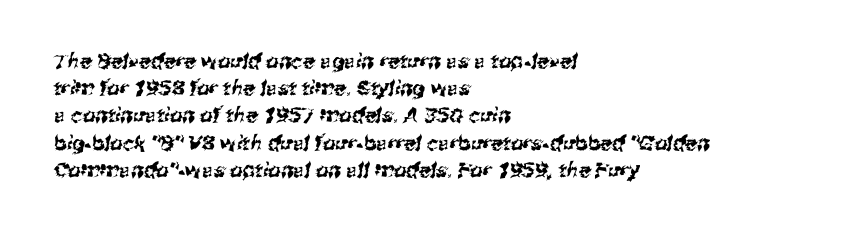
The image shows 20 px text type; set left-aligned, normal line spacing (1.36x), normal letter spacing, not underlined.
